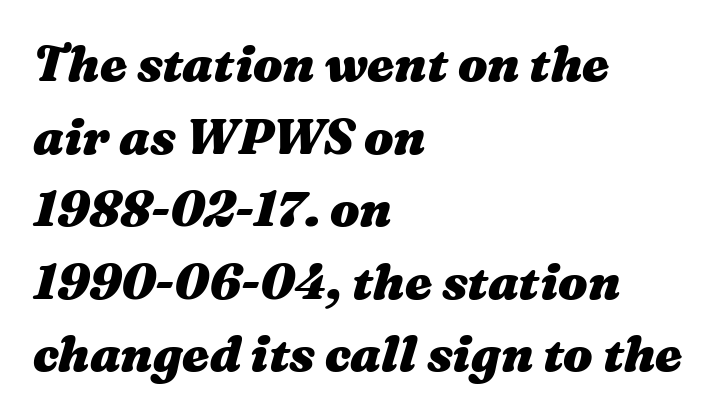
Q: Is the text bold? A: Yes.
Q: Is the text italic (slanted)? A: Yes, it leans right by about 16 degrees.
Q: Is the text underlined? A: No.
Q: How is the paragraph aligned? A: Left-aligned.
Q: Is the spacing between letters normal or unusually wide? A: Normal.
Q: Is the spacing between lines tight, normal or loose? A: Normal.
Q: Width (condensed, normal, or wide)? A: Wide.
Q: Stroke contrast? A: Medium.
Q: x-height? A: Medium.
Q: Monospaced? A: No.
